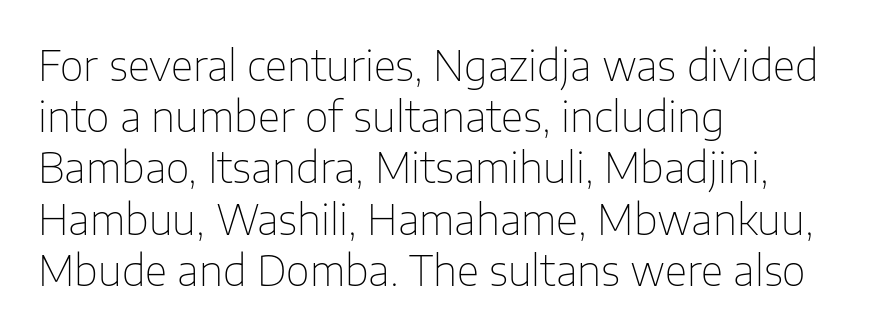
Q: Is the text bold? A: No.
Q: Is the text italic (slanted)? A: No, it is upright.
Q: Is the typeface a serif or a sans-serif typeface? A: Sans-serif.
Q: Is the text underlined? A: No.
Q: How is the paragraph aligned? A: Left-aligned.
Q: Is the spacing between letters normal or unusually wide? A: Normal.
Q: Is the spacing between lines tight, normal or loose? A: Normal.
Q: Width (condensed, normal, or wide)? A: Normal.
Q: Stroke contrast? A: Low.
Q: x-height? A: Medium.
Q: Monospaced? A: No.
